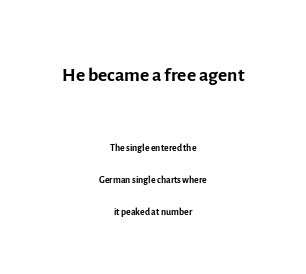
The image shows 28 px regular-weight sans-serif type, upright; set centered, loose line spacing (2.3x), normal letter spacing, not underlined; the first (top) block is 2.0x larger; a medium x-height.
